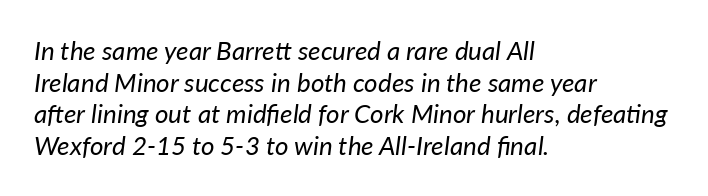
{"italic": "yes", "lean": "right", "slant_degrees": 7, "bold": "no", "underline": "no", "align": "left", "line_spacing_ratio": 1.22, "letter_spacing": "normal", "letter_spacing_em": 0.0, "glyph_px": 26}
